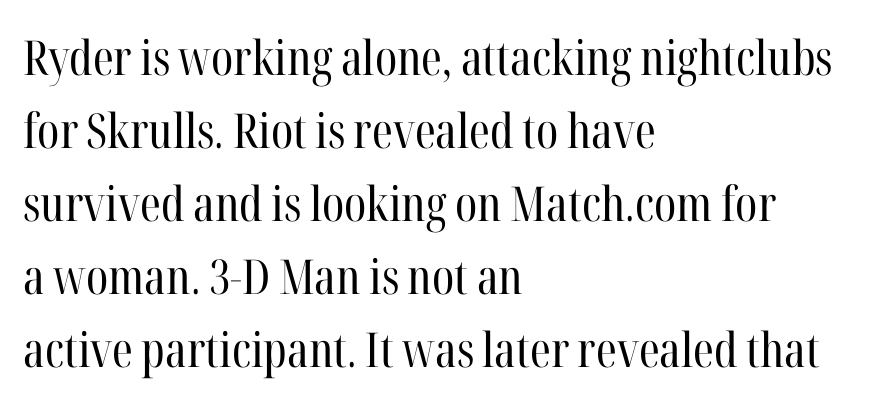
{"serif": "yes", "italic": "no", "bold": "no", "weight": "regular", "width": "condensed", "stroke_contrast": "high", "x_height": "medium", "monospaced": "no", "underline": "no", "align": "left", "line_spacing": "normal", "line_spacing_ratio": 1.52, "letter_spacing": "normal", "letter_spacing_em": 0.0, "glyph_px": 48}
